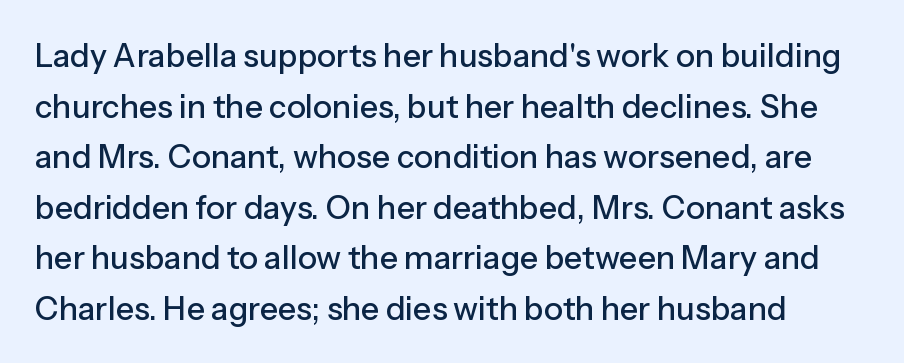
Q: Is the text italic (slanted)? A: No, it is upright.
Q: Is the typeface a serif or a sans-serif typeface? A: Sans-serif.
Q: Is the text underlined? A: No.
Q: Is the spacing between letters normal or unusually wide? A: Normal.
Q: Is the spacing between lines tight, normal or loose? A: Normal.
Q: Width (condensed, normal, or wide)? A: Normal.
Q: Stroke contrast? A: Low.
Q: x-height? A: Medium.
Q: Monospaced? A: No.
